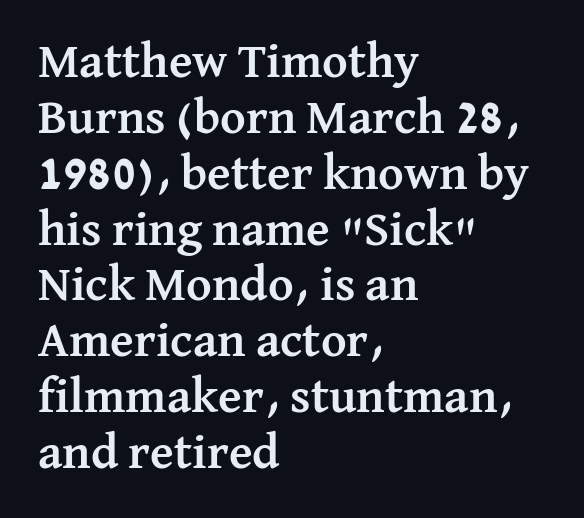
The image shows 49 px semibold serif type, upright; set left-aligned, tight line spacing (1.14x), normal letter spacing, not underlined; medium stroke contrast and a medium x-height.
